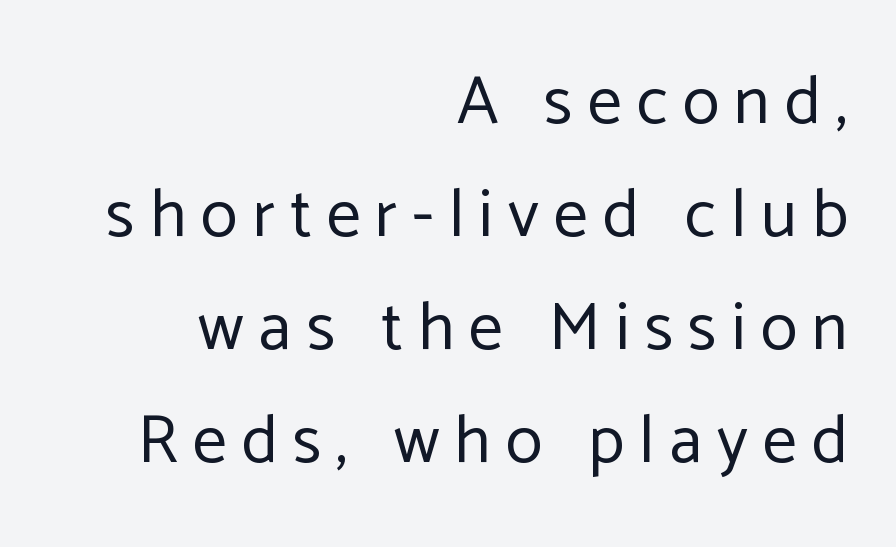
These lines sit exactly where default settings would place them. Nothing sits at the stroke ends, so this counts as sans-serif. Short note: letters widely spaced. Posture: upright roman. The words here are not underlined. Caption: face not bold, strokes unweighted.
